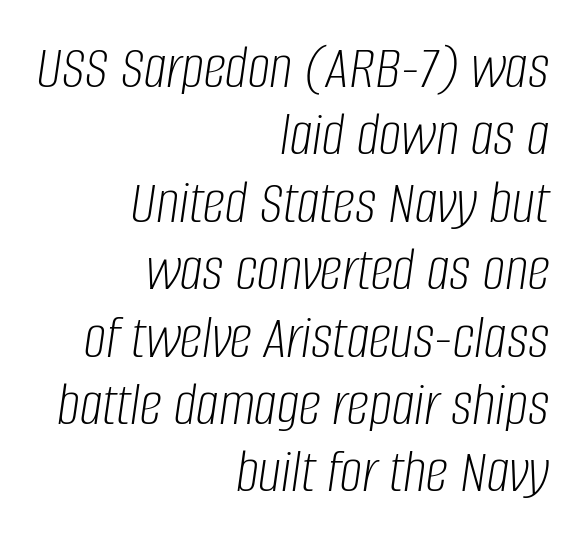
The image shows 63 px light, condensed type, italic (leaning right); set right-aligned, tight line spacing (1.07x), normal letter spacing, not underlined; low stroke contrast and a large x-height.
